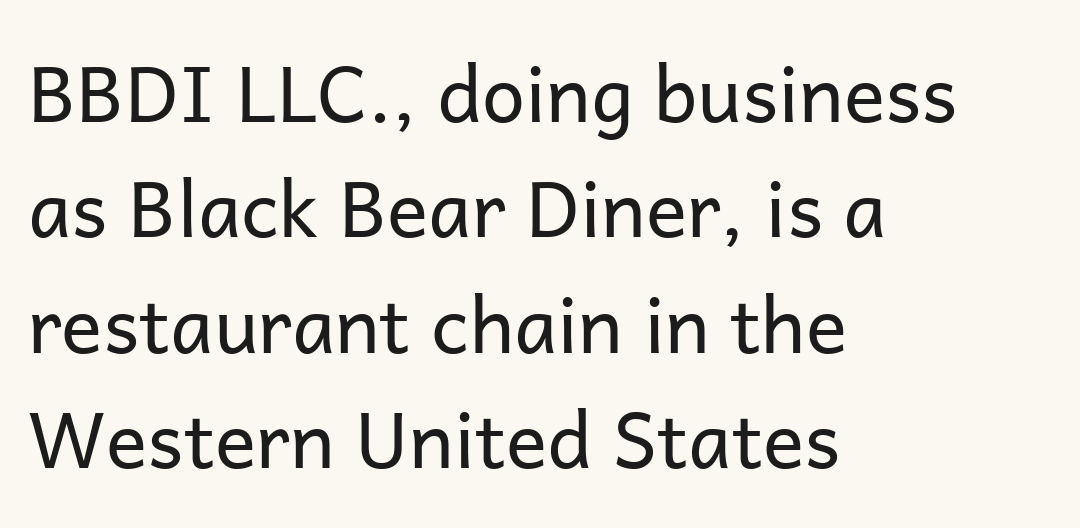
Q: Is the text bold? A: No.
Q: Is the text italic (slanted)? A: No, it is upright.
Q: Is the typeface a serif or a sans-serif typeface? A: Sans-serif.
Q: Is the text underlined? A: No.
Q: How is the paragraph aligned? A: Left-aligned.
Q: Is the spacing between letters normal or unusually wide? A: Normal.
Q: Is the spacing between lines tight, normal or loose? A: Normal.
Q: Width (condensed, normal, or wide)? A: Normal.
Q: Stroke contrast? A: Low.
Q: x-height? A: Medium.
Q: Monospaced? A: No.
